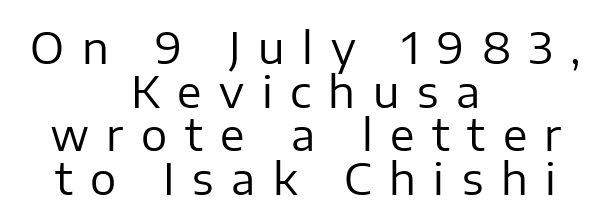
The image shows 44 px regular-weight sans-serif type, upright; set centered, tight line spacing (0.99x), unusually wide letter spacing (+0.4 em), not underlined; low stroke contrast and a medium x-height.
